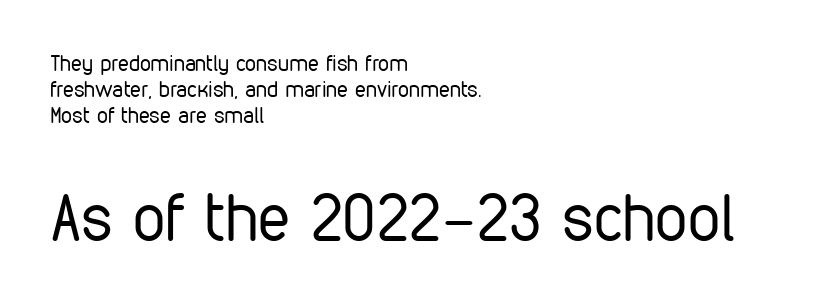
{"serif": "no", "italic": "no", "bold": "no", "weight": "regular", "width": "condensed", "stroke_contrast": "low", "x_height": "medium", "monospaced": "no", "underline": "no", "align": "left", "line_spacing_ratio": 1.18, "letter_spacing": "normal", "letter_spacing_em": 0.0, "larger_block": "second", "size_ratio": 2.95, "glyph_px": 65}
